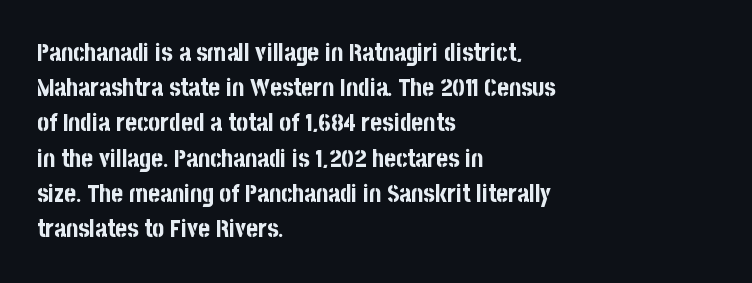
{"italic": "no", "bold": "yes", "underline": "no", "align": "left", "line_spacing": "normal", "line_spacing_ratio": 1.41, "letter_spacing": "normal", "letter_spacing_em": 0.0, "glyph_px": 25}
